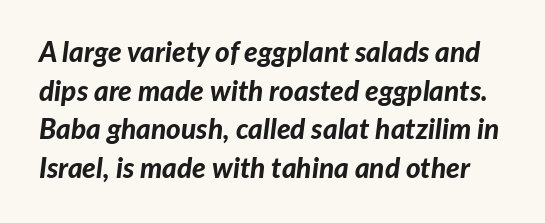
{"italic": "yes", "lean": "right", "slant_degrees": 7, "bold": "yes", "weight": "bold", "width": "normal", "stroke_contrast": "low", "x_height": "medium", "monospaced": "no", "underline": "no", "line_spacing": "normal", "line_spacing_ratio": 1.38, "letter_spacing": "normal", "letter_spacing_em": 0.0, "glyph_px": 28}
